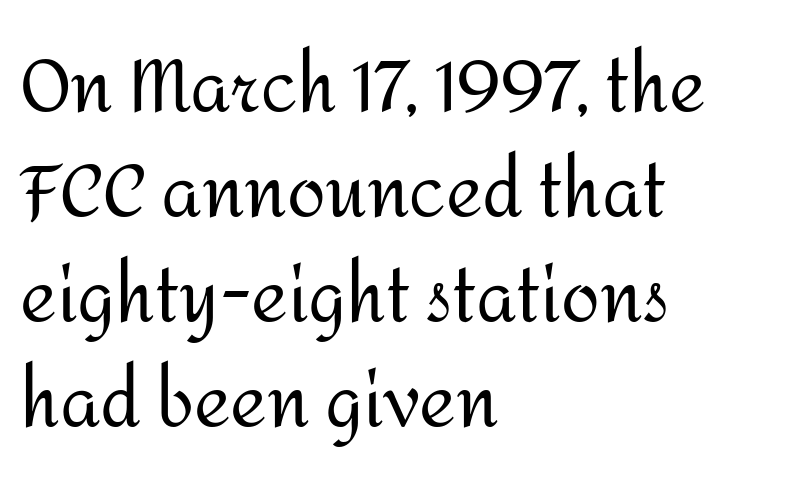
Between one letter and the next there's only the usual sliver of space. Any mark beneath the type? The region is blank. On a weight scale, this lands at 450 or below. Each new line begins a customary step beneath the previous one. A typesetter would label this face a sans. This is the regular roman posture of the typeface.
